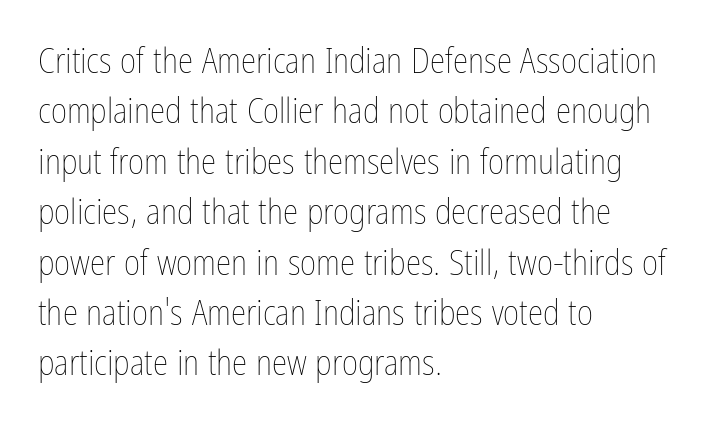
{"italic": "no", "bold": "no", "weight": "thin", "width": "condensed", "stroke_contrast": "low", "x_height": "medium", "monospaced": "no", "underline": "no", "align": "left", "line_spacing": "normal", "line_spacing_ratio": 1.44, "letter_spacing": "normal", "letter_spacing_em": 0.0, "glyph_px": 35}
